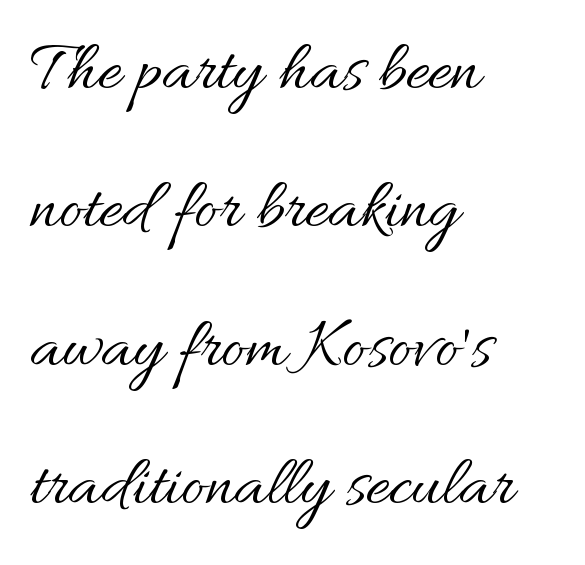
The image shows 71 px regular-weight type; set left-aligned, loose line spacing (1.95x), normal letter spacing, not underlined; medium stroke contrast and a small x-height.
